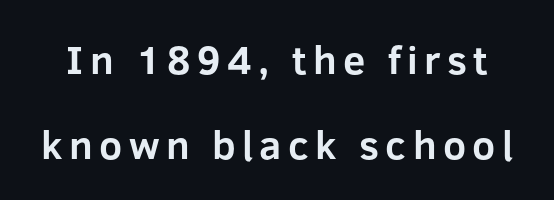
Q: Is the text bold? A: Yes.
Q: Is the text italic (slanted)? A: No, it is upright.
Q: Is the typeface a serif or a sans-serif typeface? A: Sans-serif.
Q: Is the text underlined? A: No.
Q: Is the spacing between lines tight, normal or loose? A: Loose.
Q: Width (condensed, normal, or wide)? A: Normal.
Q: Stroke contrast? A: Low.
Q: x-height? A: Medium.
Q: Monospaced? A: No.
